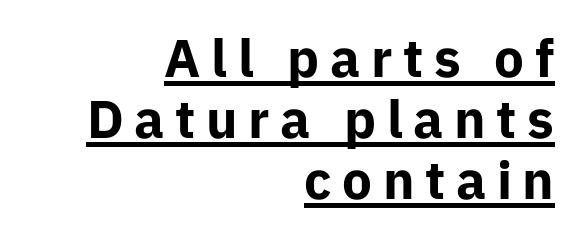
{"serif": "no", "italic": "no", "bold": "yes", "weight": "bold", "width": "normal", "stroke_contrast": "low", "x_height": "medium", "monospaced": "no", "underline": "yes", "align": "right", "line_spacing": "tight", "line_spacing_ratio": 1.15, "letter_spacing": "wide", "letter_spacing_em": 0.2, "glyph_px": 53}
